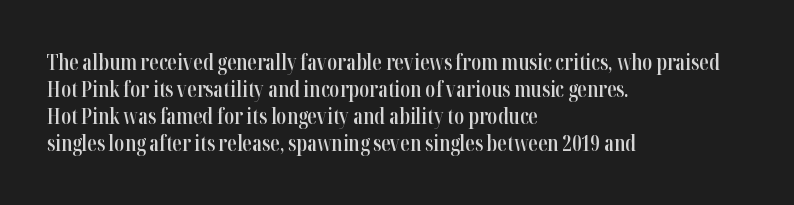
The image shows 21 px text type, upright; set left-aligned, normal line spacing (1.28x), normal letter spacing, not underlined.
